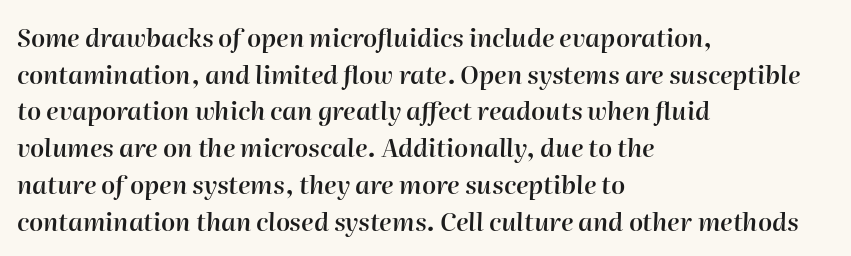
Q: Is the text bold? A: Semi-bold.
Q: Is the text italic (slanted)? A: Yes, it leans right by about 2 degrees.
Q: Is the text underlined? A: No.
Q: How is the paragraph aligned? A: Left-aligned.
Q: Is the spacing between letters normal or unusually wide? A: Normal.
Q: Is the spacing between lines tight, normal or loose? A: Normal.
